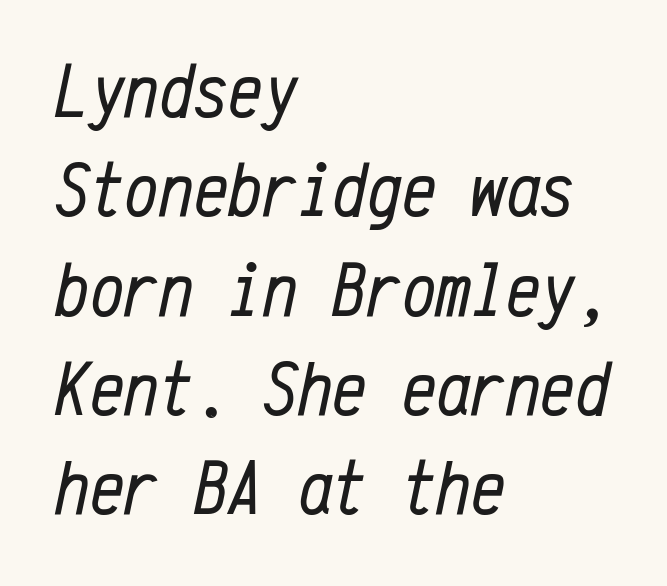
Q: Is the text bold? A: No.
Q: Is the text italic (slanted)? A: Yes, it leans right by about 12 degrees.
Q: Is the text underlined? A: No.
Q: How is the paragraph aligned? A: Left-aligned.
Q: Is the spacing between letters normal or unusually wide? A: Normal.
Q: Is the spacing between lines tight, normal or loose? A: Normal.
Q: Width (condensed, normal, or wide)? A: Condensed.
Q: Stroke contrast? A: Low.
Q: x-height? A: Medium.
Q: Monospaced? A: Yes.
